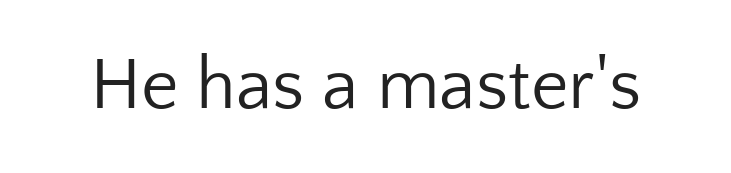
{"serif": "no", "italic": "no", "bold": "no", "weight": "regular", "width": "normal", "stroke_contrast": "low", "x_height": "medium", "monospaced": "no", "underline": "no", "letter_spacing": "normal", "letter_spacing_em": 0.0, "glyph_px": 73}
